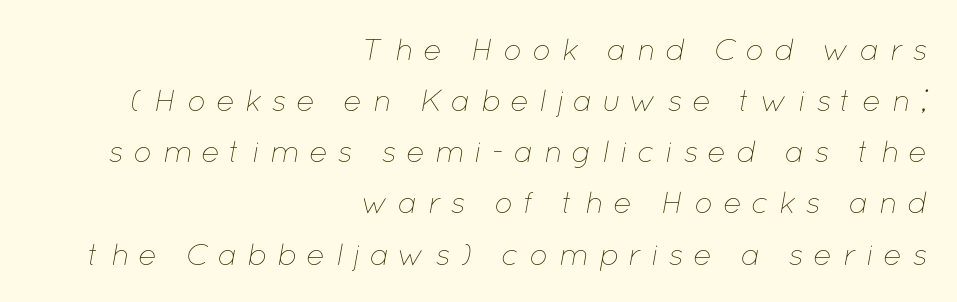
The image shows 31 px thin type, italic (leaning right); set right-aligned, normal line spacing (1.65x), unusually wide letter spacing (+0.31 em), not underlined; low stroke contrast and a medium x-height.
